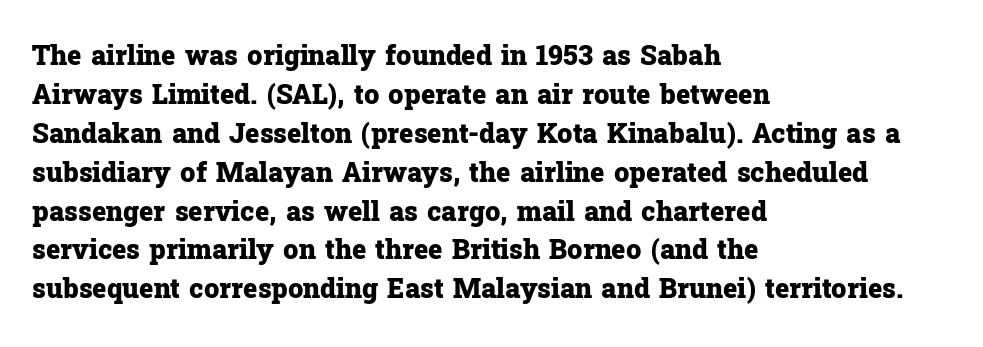
{"italic": "no", "bold": "yes", "underline": "no", "align": "left", "line_spacing": "normal", "line_spacing_ratio": 1.44, "letter_spacing": "normal", "letter_spacing_em": 0.0, "glyph_px": 27}
